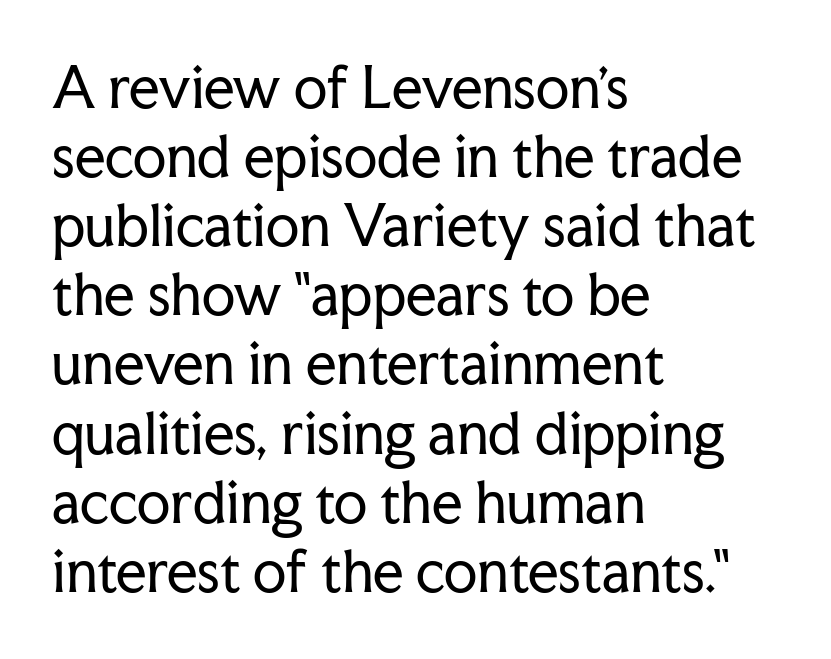
The image shows 54 px regular-weight serif type, upright; set left-aligned, normal line spacing (1.28x), normal letter spacing, not underlined; low stroke contrast and a medium x-height.
